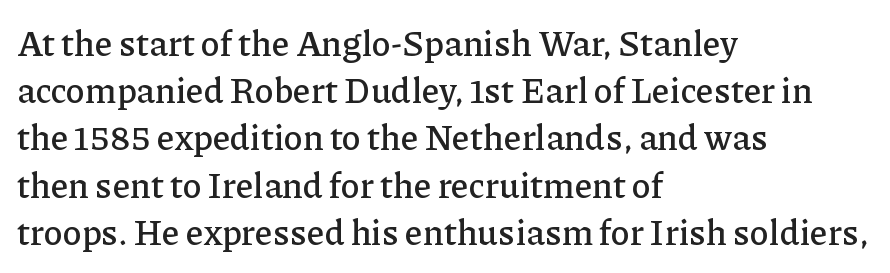
The image shows 35 px serif type, upright; set left-aligned, normal line spacing (1.35x), normal letter spacing, not underlined; low stroke contrast and a medium x-height.
